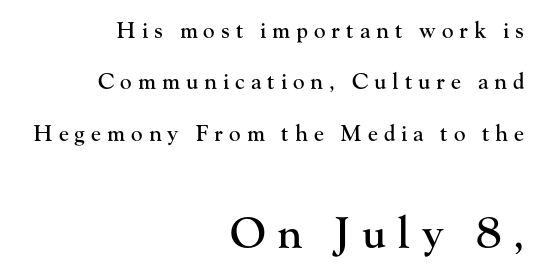
The image shows 43 px serif type, upright; set right-aligned, loose line spacing (2.34x), unusually wide letter spacing (+0.27 em), not underlined; the second (bottom) block is 1.95x larger; high stroke contrast and a small x-height.
